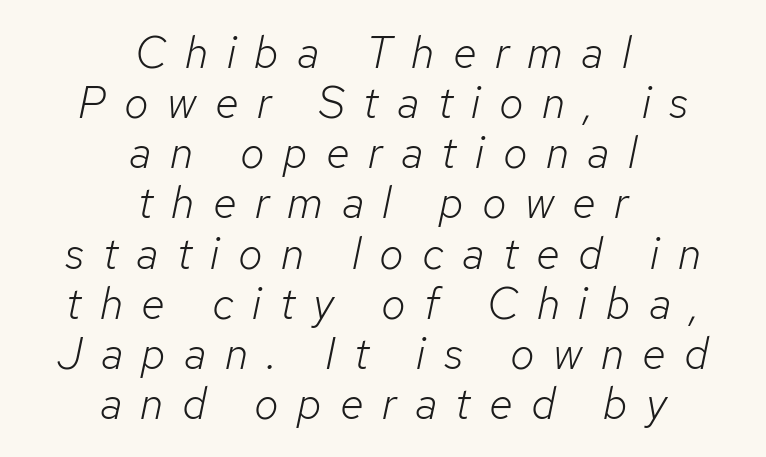
{"italic": "yes", "lean": "right", "slant_degrees": 12, "bold": "no", "weight": "light", "width": "normal", "stroke_contrast": "low", "x_height": "medium", "monospaced": "no", "underline": "no", "align": "center", "line_spacing": "tight", "line_spacing_ratio": 1.14, "letter_spacing": "wide", "letter_spacing_em": 0.42, "glyph_px": 44}
